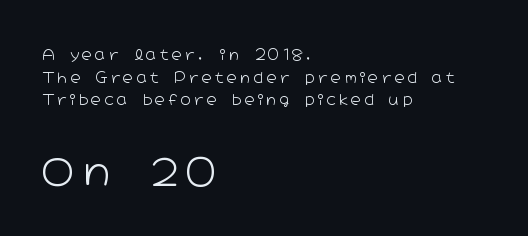
{"serif": "no", "italic": "no", "bold": "no", "weight": "light", "width": "wide", "stroke_contrast": "low", "x_height": "medium", "monospaced": "no", "underline": "no", "align": "left", "line_spacing": "normal", "line_spacing_ratio": 1.62, "letter_spacing": "wide", "letter_spacing_em": 0.24, "larger_block": "second", "size_ratio": 2.64, "glyph_px": 37}
